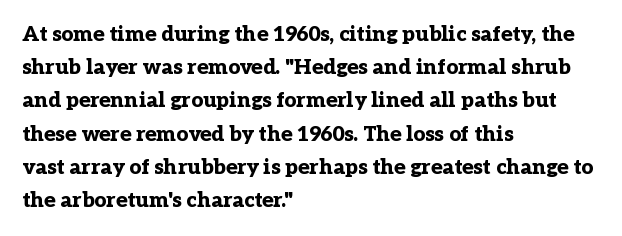
{"italic": "no", "bold": "yes", "underline": "no", "align": "left", "line_spacing": "normal", "line_spacing_ratio": 1.58, "letter_spacing": "normal", "letter_spacing_em": 0.0, "glyph_px": 21}
